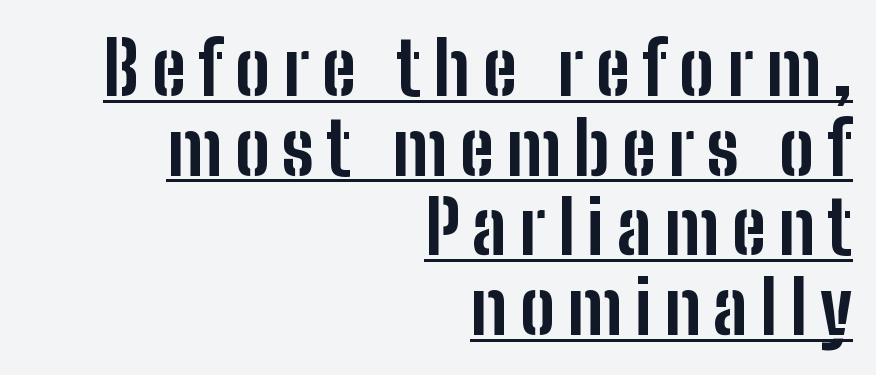
{"serif": "no", "italic": "no", "bold": "yes", "weight": "bold", "width": "condensed", "stroke_contrast": "low", "x_height": "medium", "monospaced": "no", "underline": "yes", "align": "right", "line_spacing": "tight", "line_spacing_ratio": 1.09, "glyph_px": 73}
